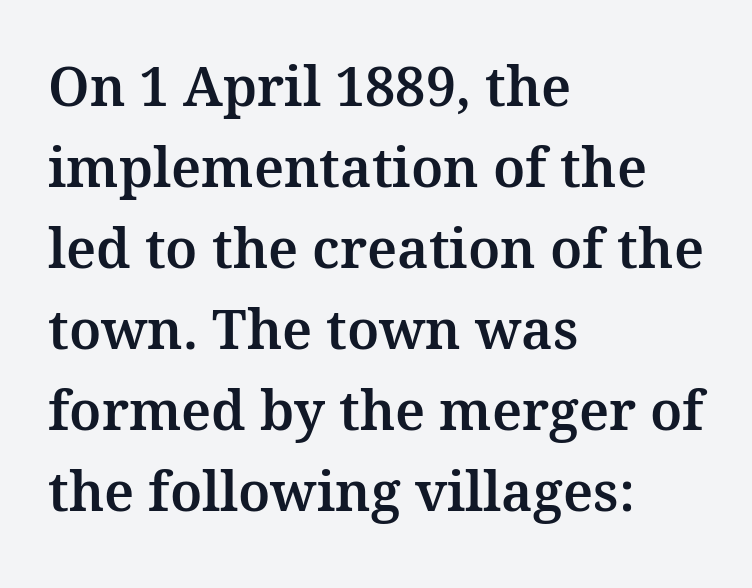
The image shows 54 px serif type, upright; set left-aligned, normal line spacing (1.5x), normal letter spacing, not underlined; medium stroke contrast and a medium x-height.
